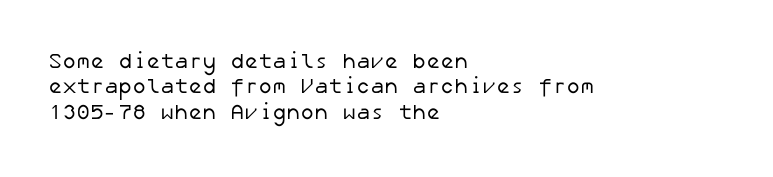
Stem width sits at or under what a default text font uses. Underline: absent. Does extra space separate the letters? No, they use regular spacing. Left-aligned paragraph, ragged on the right.
